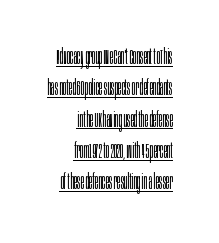
{"italic": "no", "bold": "no", "underline": "yes", "align": "right", "line_spacing": "normal", "line_spacing_ratio": 1.49, "letter_spacing": "normal", "letter_spacing_em": 0.0, "glyph_px": 21}
